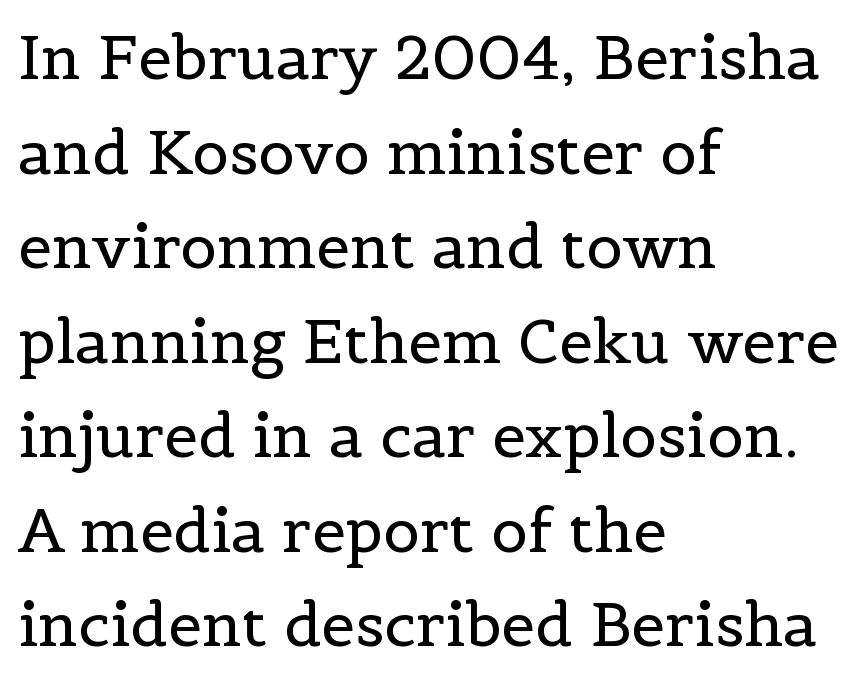
{"serif": "yes", "italic": "no", "bold": "no", "weight": "regular", "width": "normal", "x_height": "medium", "monospaced": "no", "underline": "no", "align": "left", "line_spacing": "normal", "line_spacing_ratio": 1.55, "letter_spacing": "normal", "letter_spacing_em": 0.0, "glyph_px": 61}
